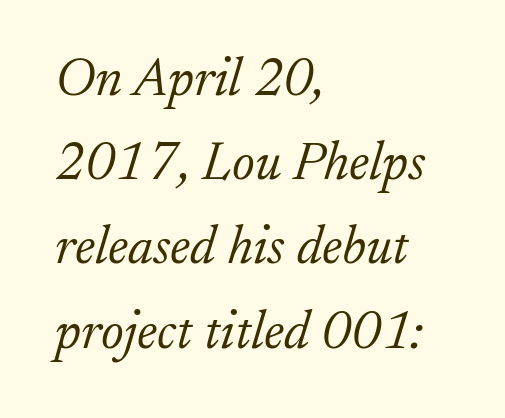
Is this a fixed-width face? No — the glyphs have proportional, varying widths. Look at the tracking — it's just the regular setting, nothing added. Whoever set this chose a conventional vertical rhythm. The typography opts for an oblique posture over an upright one. Lines of text with bare space underneath.
